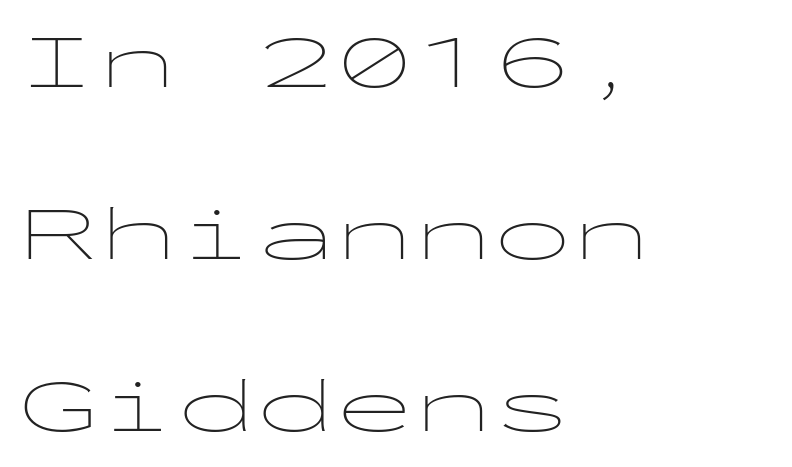
Font category for this specimen: sans-serif. Check the space under the baseline: it is left empty. Each letter, wide or thin by design, is forced into the same width here. Letters have the restrained weight of plain body copy at most. The leading is generous, giving the passage an open texture. Default kerning and tracking; the words read as compact shapes.
